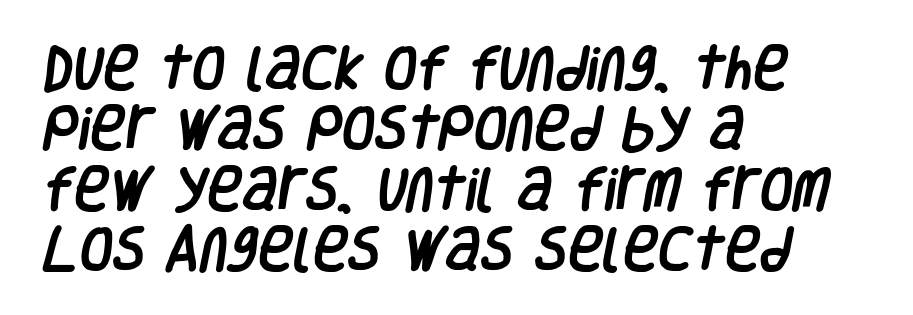
{"serif": "no", "width": "condensed", "stroke_contrast": "low", "x_height": "large", "monospaced": "no", "underline": "no", "align": "left", "line_spacing": "normal", "line_spacing_ratio": 1.26, "letter_spacing": "normal", "letter_spacing_em": 0.0, "glyph_px": 48}
